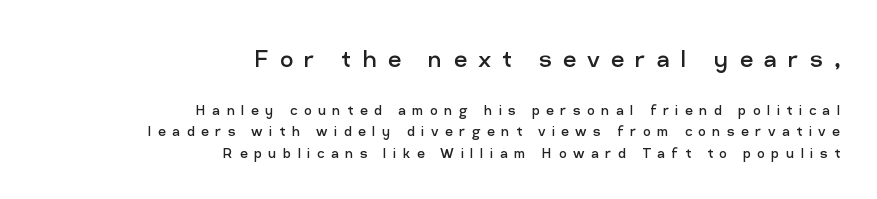
{"serif": "no", "italic": "no", "bold": "no", "weight": "regular", "width": "normal", "stroke_contrast": "low", "x_height": "medium", "monospaced": "no", "underline": "no", "align": "right", "line_spacing": "normal", "line_spacing_ratio": 1.26, "letter_spacing": "wide", "letter_spacing_em": 0.38, "larger_block": "first", "size_ratio": 1.71, "glyph_px": 29}
